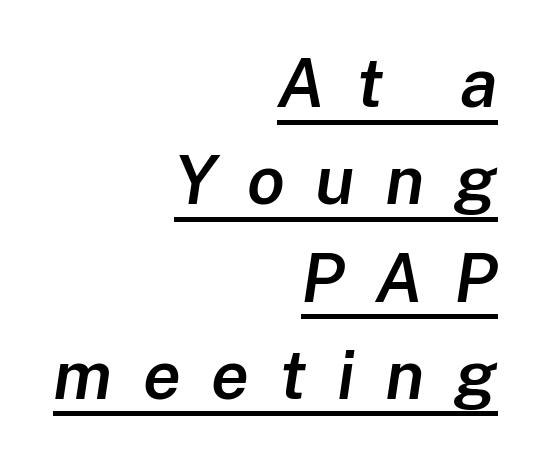
{"italic": "yes", "lean": "right", "slant_degrees": 8, "bold": "semi", "weight": "semibold", "width": "normal", "stroke_contrast": "low", "x_height": "medium", "monospaced": "no", "underline": "yes", "align": "right", "line_spacing": "normal", "line_spacing_ratio": 1.41, "letter_spacing": "wide", "letter_spacing_em": 0.44, "glyph_px": 69}
